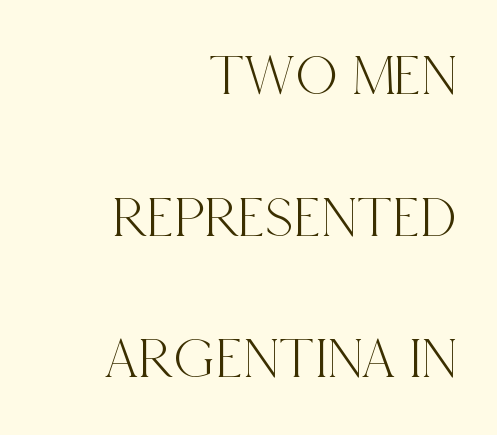
{"serif": "yes", "italic": "no", "width": "condensed", "x_height": "large", "monospaced": "no", "underline": "no", "align": "right", "line_spacing": "loose", "line_spacing_ratio": 2.4, "letter_spacing": "normal", "letter_spacing_em": 0.0, "glyph_px": 59}
